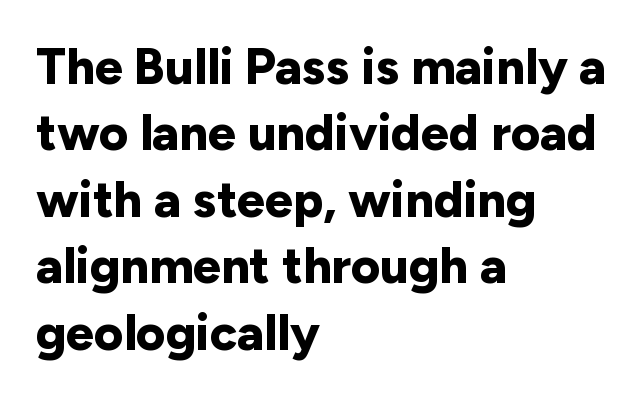
The image shows 50 px bold sans-serif type, upright; set left-aligned, normal line spacing (1.33x), normal letter spacing, not underlined; low stroke contrast and a medium x-height.
